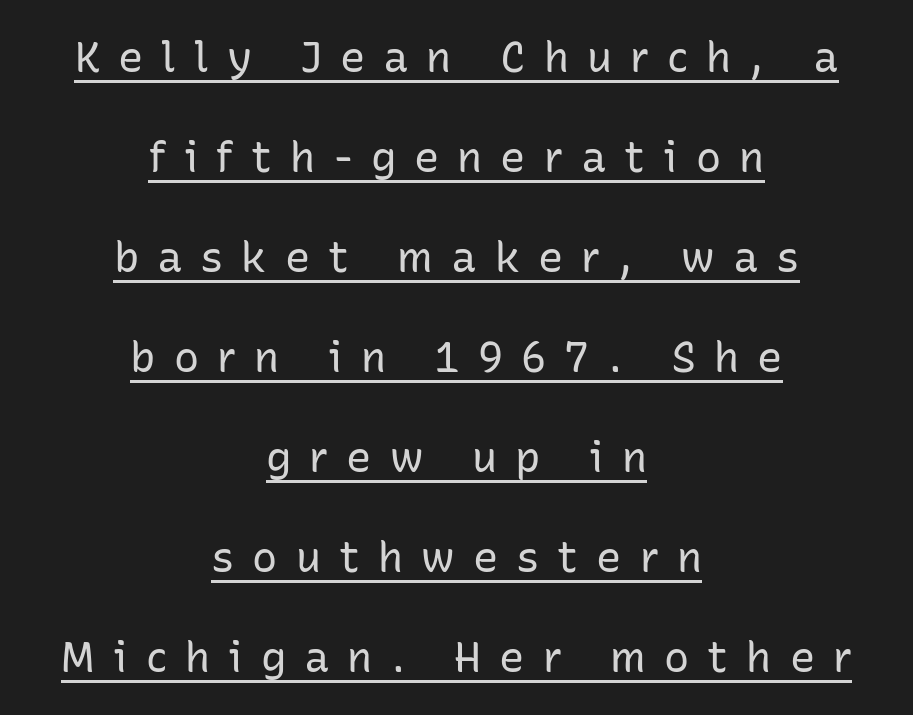
The characters display no serif detailing; their extremities are plain. Note the varied advance widths — an 'i' is clearly narrower than an 'm'. A quiet, ordinary-to-light weight characterises the typeface. The glyphs are accompanied by a horizontal stroke just below them. Ordinary non-slanted type is in use. Is there much room between lines? Yes — plenty of vertical air separates them.
